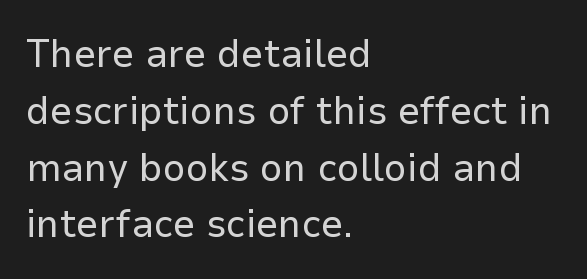
{"serif": "no", "italic": "no", "bold": "no", "weight": "regular", "width": "normal", "stroke_contrast": "low", "x_height": "medium", "monospaced": "no", "underline": "no", "align": "left", "line_spacing": "normal", "line_spacing_ratio": 1.42, "letter_spacing": "normal", "letter_spacing_em": 0.0, "glyph_px": 40}
